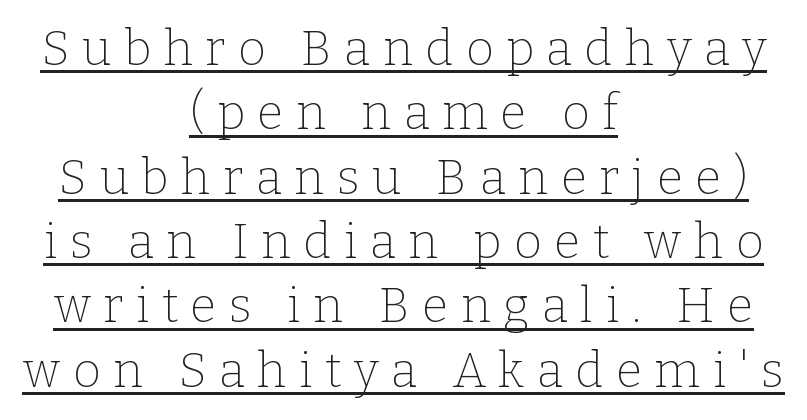
Each new line begins a customary step beneath the previous one. Compared with a typical body face, this is equally light or lighter still. The setting favours the middle, as headings and verse often do. Loose tracking; the words dissolve into strings of separated letters. Underlined type.
